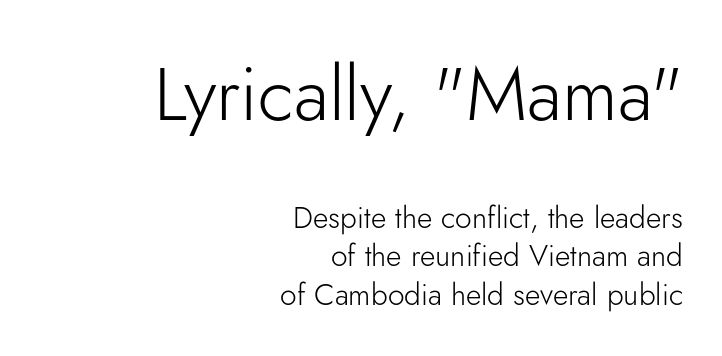
{"serif": "no", "italic": "no", "bold": "no", "weight": "light", "width": "normal", "stroke_contrast": "low", "x_height": "small", "monospaced": "no", "underline": "no", "align": "right", "line_spacing": "normal", "line_spacing_ratio": 1.28, "letter_spacing": "normal", "letter_spacing_em": 0.0, "larger_block": "first", "size_ratio": 2.5, "glyph_px": 75}
